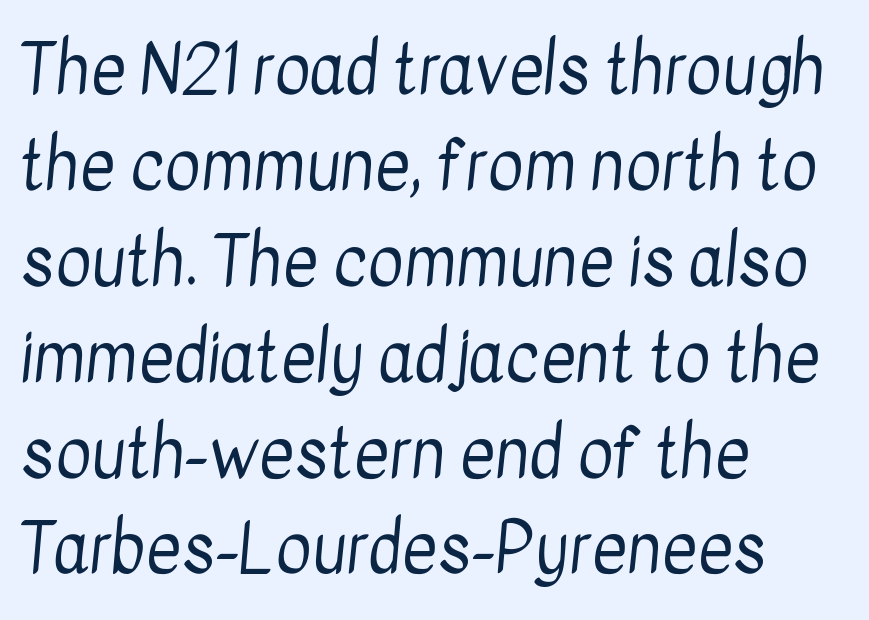
These lines are composed in type without serifs. In terms of leading, this rendering sits right in the middle. Is the type heavy? It reads as light-to-regular instead. The lines are quadded left. The passage shown is not underscored anywhere.
